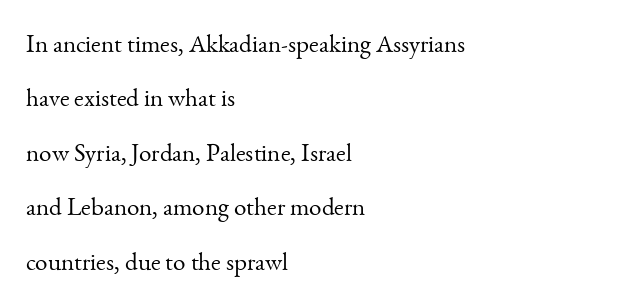
{"italic": "no", "bold": "no", "underline": "no", "align": "left", "line_spacing": "loose", "line_spacing_ratio": 2.18, "letter_spacing": "normal", "letter_spacing_em": 0.0, "glyph_px": 25}
